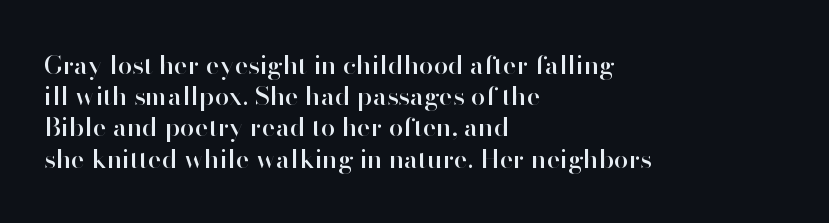
{"italic": "no", "underline": "no", "align": "left", "line_spacing_ratio": 1.2, "letter_spacing": "normal", "letter_spacing_em": 0.0, "glyph_px": 26}
